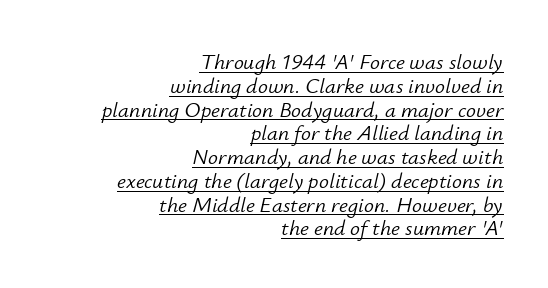
The image shows 22 px text type, italic (leaning right); set right-aligned, tight line spacing (1.08x), normal letter spacing, underlined.
